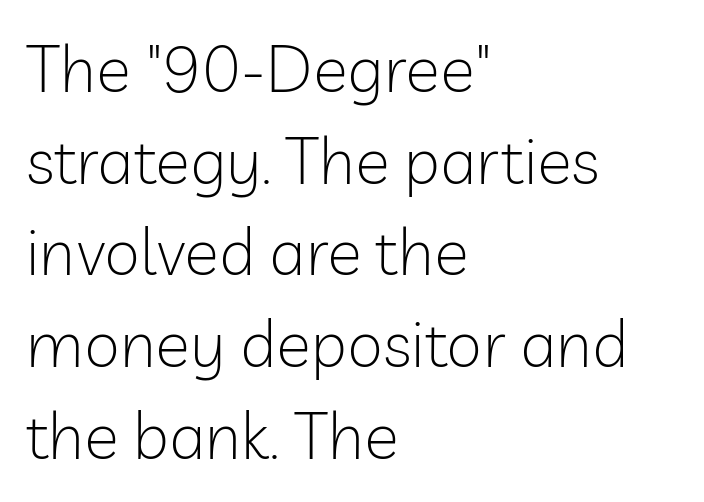
The image shows 65 px light sans-serif type, upright; set left-aligned, normal line spacing (1.41x), normal letter spacing, not underlined; low stroke contrast and a medium x-height.
